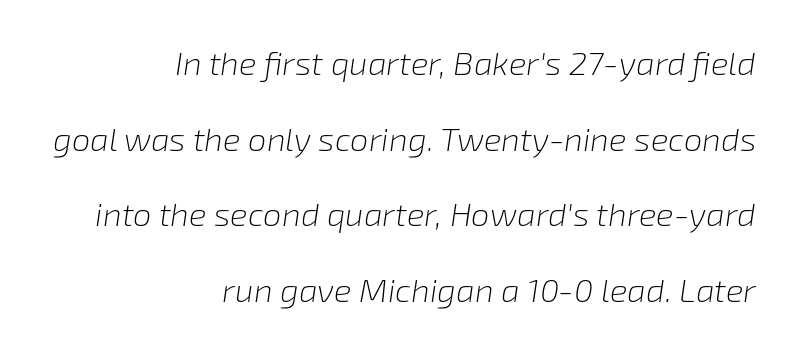
{"italic": "yes", "lean": "right", "slant_degrees": 8, "bold": "no", "weight": "light", "width": "normal", "stroke_contrast": "low", "x_height": "medium", "monospaced": "no", "underline": "no", "align": "right", "line_spacing": "loose", "line_spacing_ratio": 2.29, "letter_spacing": "normal", "letter_spacing_em": 0.0, "glyph_px": 33}
